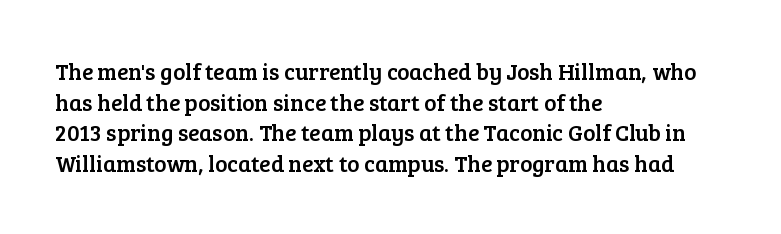
Q: Is the text italic (slanted)? A: No, it is upright.
Q: Is the text underlined? A: No.
Q: How is the paragraph aligned? A: Left-aligned.
Q: Is the spacing between letters normal or unusually wide? A: Normal.
Q: Is the spacing between lines tight, normal or loose? A: Normal.
